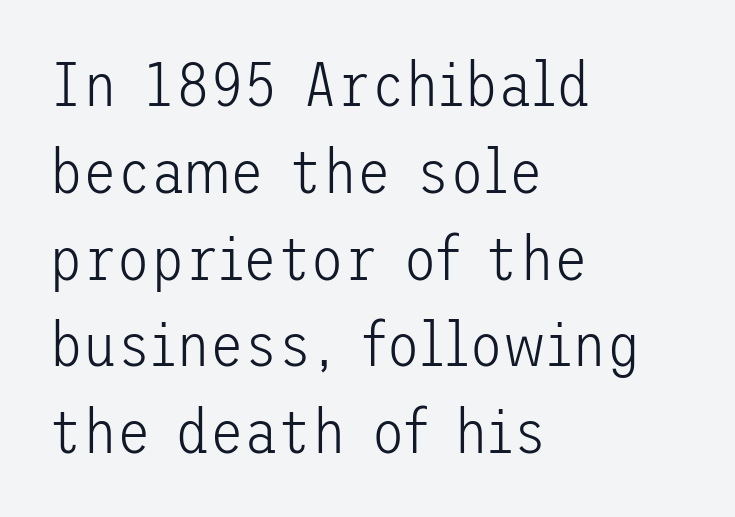
The letters sit at their default tracking, neither squeezed nor spread. No italicization has been applied; the sample stays upright. This is not heavy type; no bold has been used. The strip under each line holds only bare page. The characters display no serif detailing; their extremities are plain.
